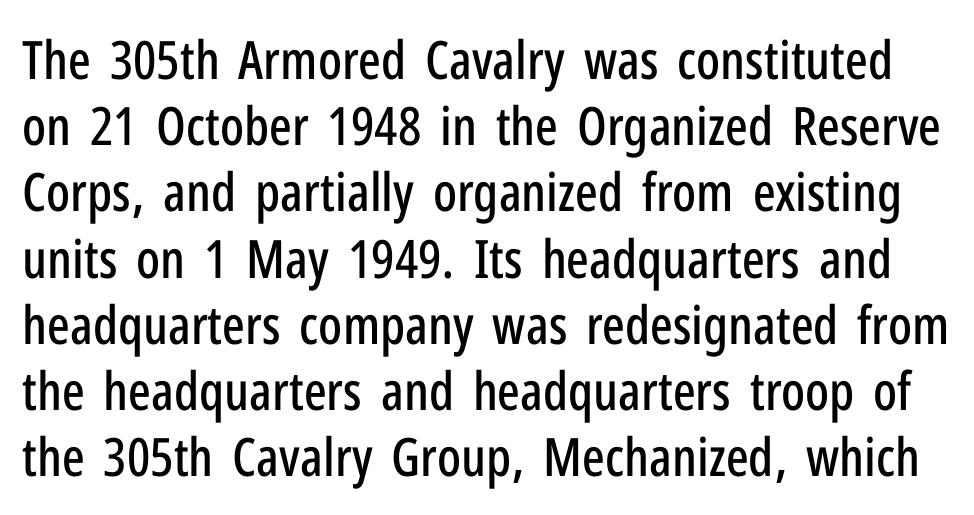
The image shows 53 px condensed sans-serif type, upright; set normal line spacing (1.25x), normal letter spacing, not underlined; low stroke contrast and a medium x-height.
